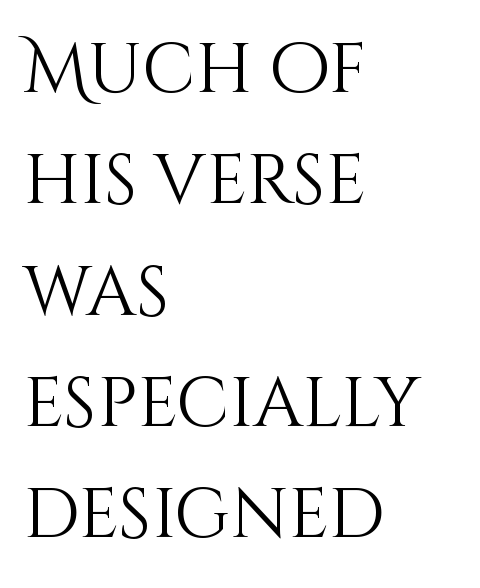
{"italic": "no", "bold": "no", "weight": "light", "width": "normal", "stroke_contrast": "medium", "x_height": "large", "monospaced": "no", "underline": "no", "align": "left", "line_spacing": "normal", "line_spacing_ratio": 1.59, "letter_spacing": "normal", "letter_spacing_em": 0.0, "glyph_px": 70}
